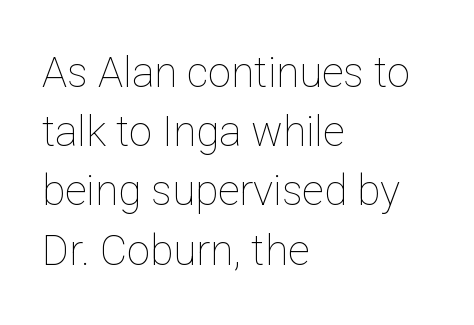
The image shows 42 px thin type, upright; set left-aligned, normal line spacing (1.41x), normal letter spacing, not underlined; low stroke contrast and a medium x-height.
